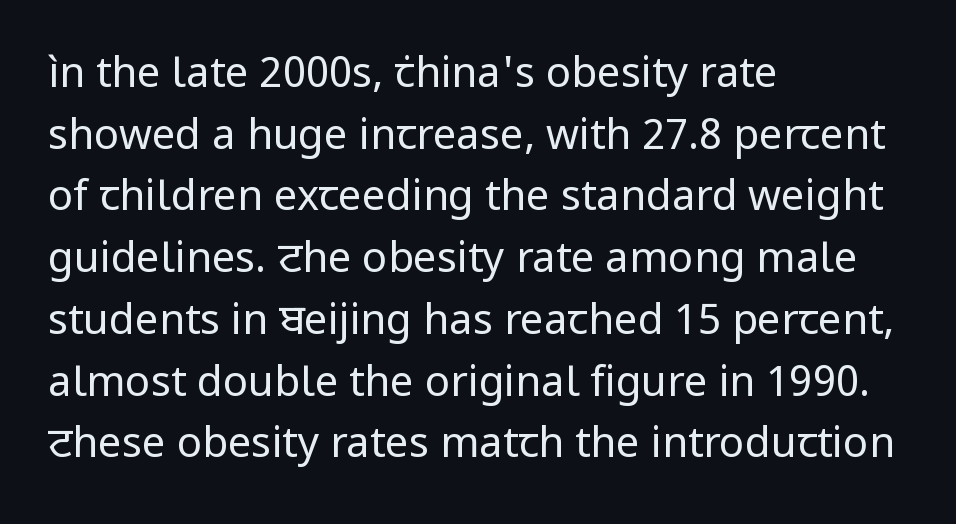
Q: Is the text bold? A: No.
Q: Is the text italic (slanted)? A: No, it is upright.
Q: Is the typeface a serif or a sans-serif typeface? A: Sans-serif.
Q: Is the text underlined? A: No.
Q: How is the paragraph aligned? A: Left-aligned.
Q: Is the spacing between letters normal or unusually wide? A: Normal.
Q: Is the spacing between lines tight, normal or loose? A: Normal.
Q: Width (condensed, normal, or wide)? A: Normal.
Q: Stroke contrast? A: Low.
Q: x-height? A: Medium.
Q: Monospaced? A: No.
